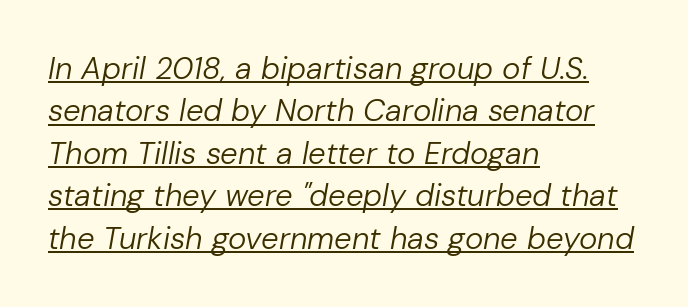
Q: Is the text bold? A: No.
Q: Is the text italic (slanted)? A: Yes, it leans right by about 10 degrees.
Q: Is the text underlined? A: Yes.
Q: How is the paragraph aligned? A: Left-aligned.
Q: Is the spacing between letters normal or unusually wide? A: Normal.
Q: Is the spacing between lines tight, normal or loose? A: Normal.
Q: Width (condensed, normal, or wide)? A: Normal.
Q: Stroke contrast? A: Low.
Q: x-height? A: Medium.
Q: Monospaced? A: No.
